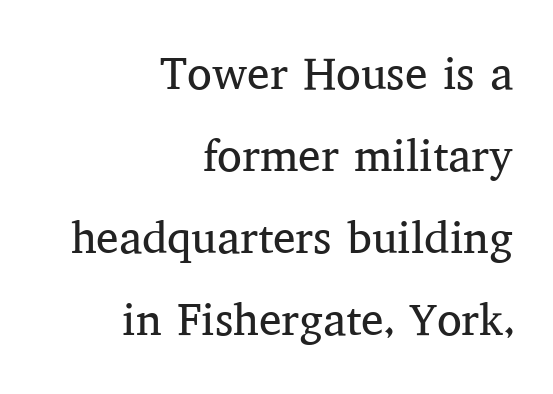
{"serif": "yes", "italic": "no", "bold": "no", "weight": "regular", "width": "normal", "stroke_contrast": "medium", "x_height": "medium", "monospaced": "no", "underline": "no", "align": "right", "line_spacing_ratio": 1.82, "letter_spacing": "normal", "letter_spacing_em": 0.0, "glyph_px": 45}
